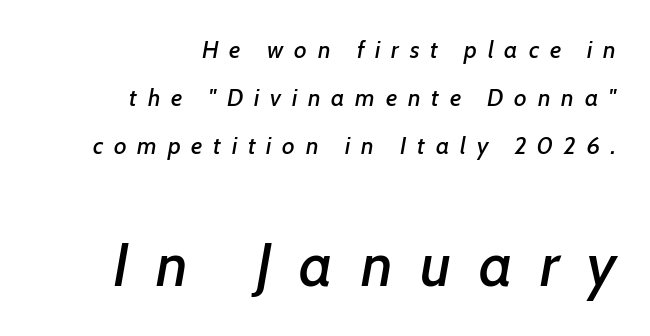
{"italic": "yes", "lean": "right", "slant_degrees": 7, "width": "normal", "stroke_contrast": "low", "x_height": "medium", "monospaced": "no", "underline": "no", "align": "right", "line_spacing": "loose", "line_spacing_ratio": 2.0, "letter_spacing": "wide", "letter_spacing_em": 0.45, "larger_block": "second", "size_ratio": 2.54, "glyph_px": 61}
